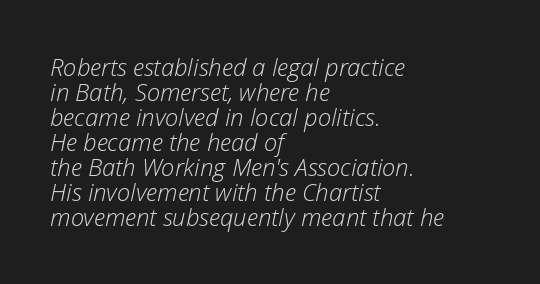
Q: Is the text bold? A: No.
Q: Is the text italic (slanted)? A: Yes, it leans right by about 12 degrees.
Q: Is the text underlined? A: No.
Q: How is the paragraph aligned? A: Left-aligned.
Q: Is the spacing between letters normal or unusually wide? A: Normal.
Q: Is the spacing between lines tight, normal or loose? A: Tight.
